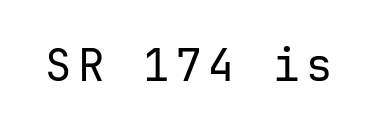
{"serif": "no", "italic": "no", "bold": "no", "weight": "regular", "width": "normal", "stroke_contrast": "low", "x_height": "medium", "monospaced": "yes", "underline": "no", "glyph_px": 44}
